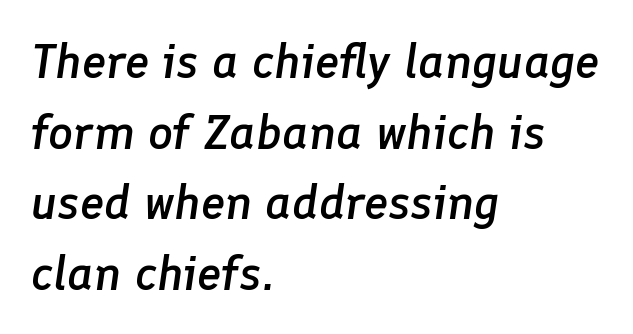
Stroke thickness is moderately raised; the sample reads as semibold. How would I describe the line gaps? Plain and ordinary. Italic: yes, the glyphs are oblique. A clean baseline with only descenders dipping below it.
